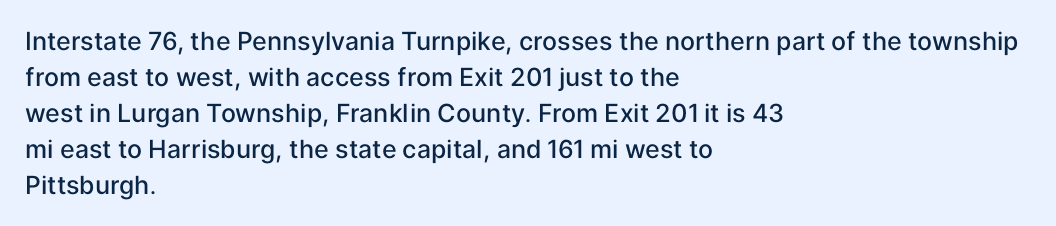
No italicization has been applied; the sample stays upright. How heavy is the stroke? Medium-heavy — a semibold, shy of bold. Default kerning and tracking; the words read as compact shapes. In CSS terms this would be text-align: left. Line spacing here is normal. The specimen omits any rule beneath the text block's lines.
